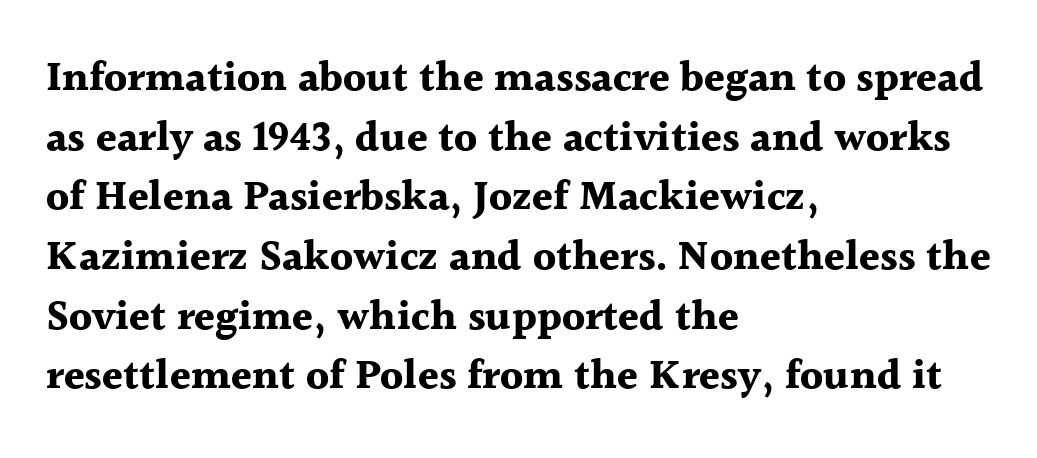
The image shows 42 px bold serif type, upright; set left-aligned, normal line spacing (1.42x), normal letter spacing, not underlined; a medium x-height.
